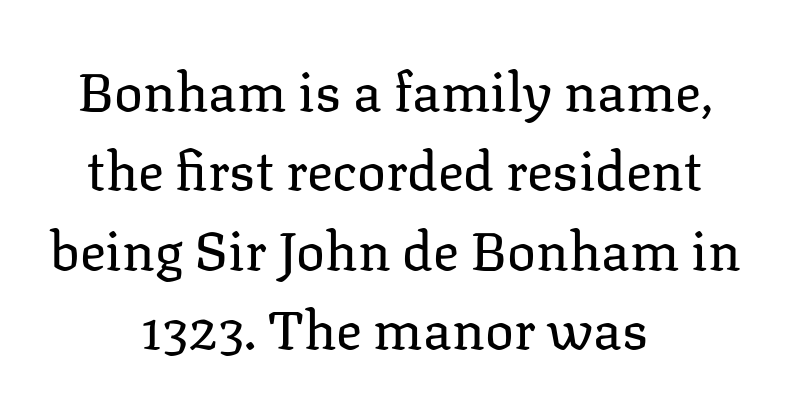
The image shows 54 px regular-weight serif type, upright; set centered, normal line spacing (1.47x), normal letter spacing, not underlined; low stroke contrast and a medium x-height.
